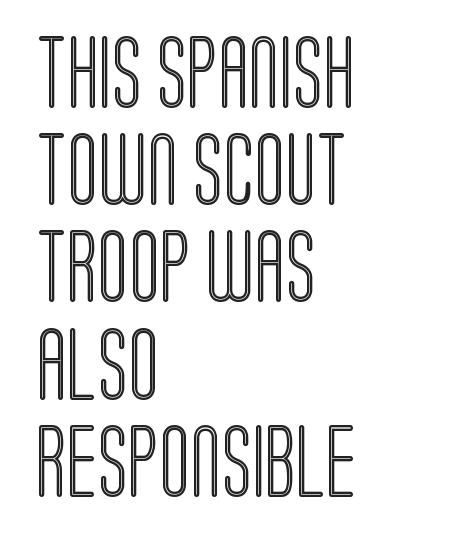
The tracking reads as untouched default to a designer's eye. Descenders hang freely into open space. Each new line begins a customary step beneath the previous one. Each line starts at the same left margin while the right side varies. When letters stand straight like this, we call the style roman or upright.
